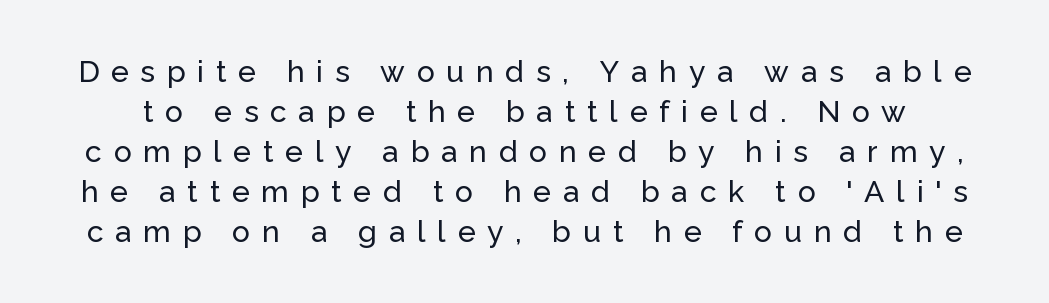
Caption: expanded tracking, letters set apart. Horizontal bands of white between lines are of average thickness. Font category for this specimen: sans-serif. Looks like regular typesetting: each glyph gets only the width it needs.
